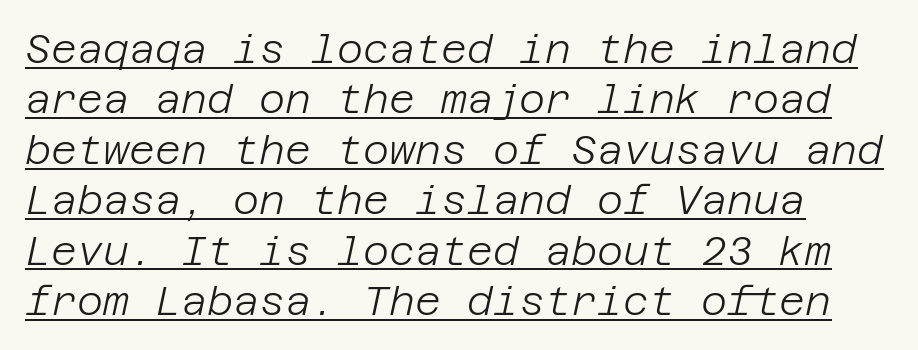
The image shows 40 px light type, italic (leaning right); set left-aligned, normal line spacing (1.26x), normal letter spacing, underlined; low stroke contrast and a large x-height.
